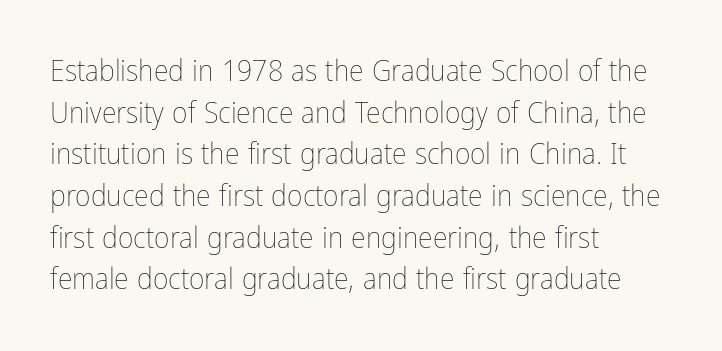
The image shows 30 px thin, condensed type, upright; set left-aligned, normal line spacing (1.39x), normal letter spacing, not underlined; low stroke contrast and a medium x-height.
